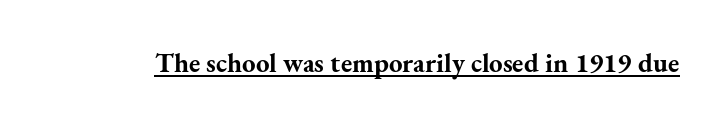
The image shows 27 px bold type, upright; set normal letter spacing, underlined.
